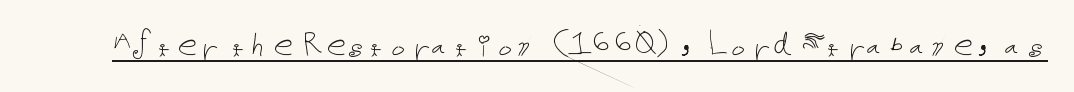
No extra tracking has been applied to these lines. Is there any slant? The stems are plumb. Somebody hit Ctrl+U on this one — the words are underlined. The typeface has the unassuming heft of standard copy or less.
